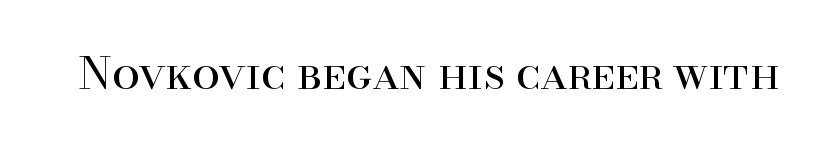
The letters carry serifs — small finishing strokes at the ends of their stems. Each stroke keeps to a modest, everyday thickness or less. Honestly, there is no underline to notice here at all. Varying glyph widths throughout — classic text-font behaviour. Between one letter and the next there's only the usual sliver of space.
